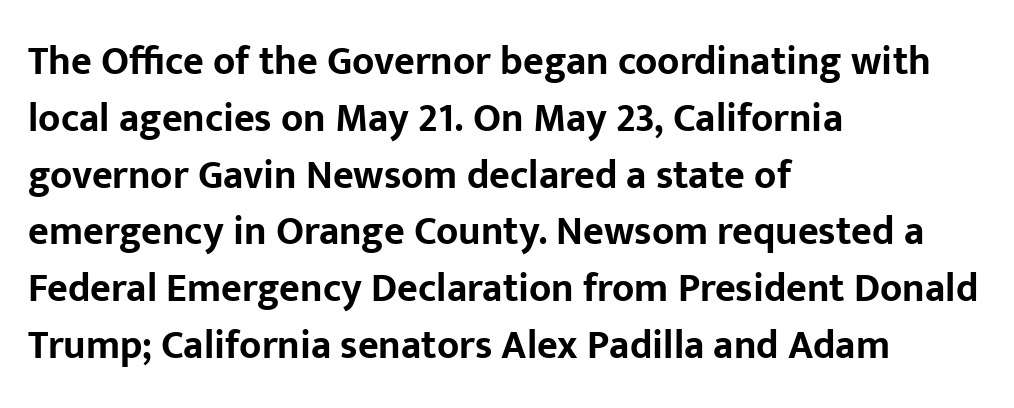
Type without underlining. Notice how thick the strokes are: this is what a full bold looks like. Spacing verdict: proportional, widths tailored to each character. Stroke terminals: plain, sans-serif. Visually the block forms a straight wall on the left and a jagged coastline on the right. Italic? Not at all — the glyphs are vertical.
